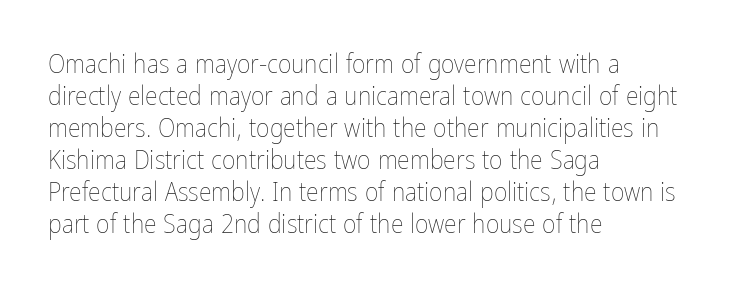
Q: Is the text bold? A: No.
Q: Is the text italic (slanted)? A: No, it is upright.
Q: Is the text underlined? A: No.
Q: How is the paragraph aligned? A: Left-aligned.
Q: Is the spacing between letters normal or unusually wide? A: Normal.
